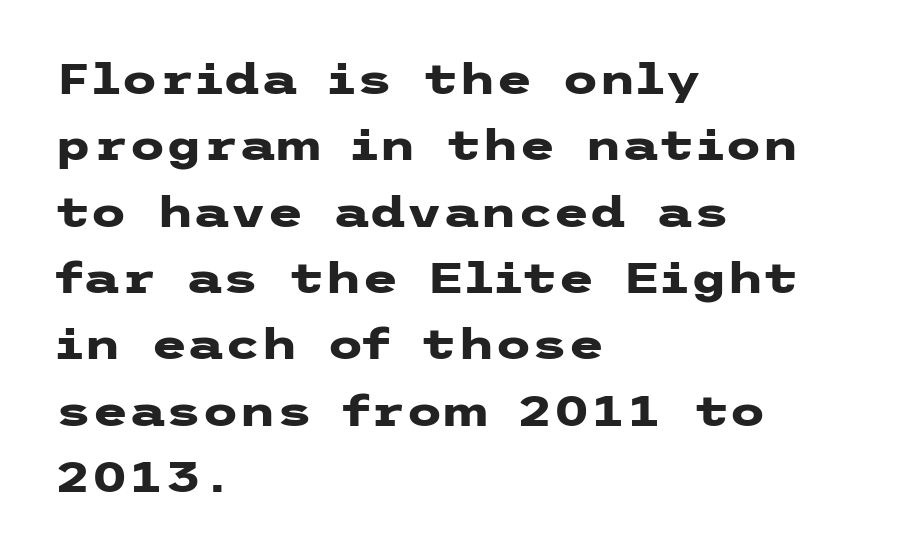
Every stem runs plumb, perpendicular to the baseline. This rendering features lettering with no underline. Caption: standard tracking, unaltered. What kind of face is this? One without serifs — a sans. Students, observe: this is what conventionally led text looks like.
